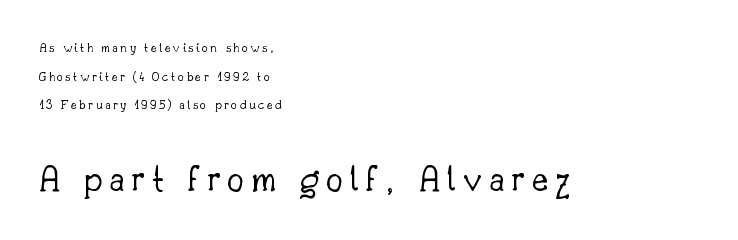
{"italic": "no", "bold": "no", "weight": "light", "width": "normal", "stroke_contrast": "low", "x_height": "small", "monospaced": "no", "underline": "no", "align": "left", "line_spacing": "loose", "line_spacing_ratio": 2.05, "larger_block": "second", "size_ratio": 2.79, "glyph_px": 39}
